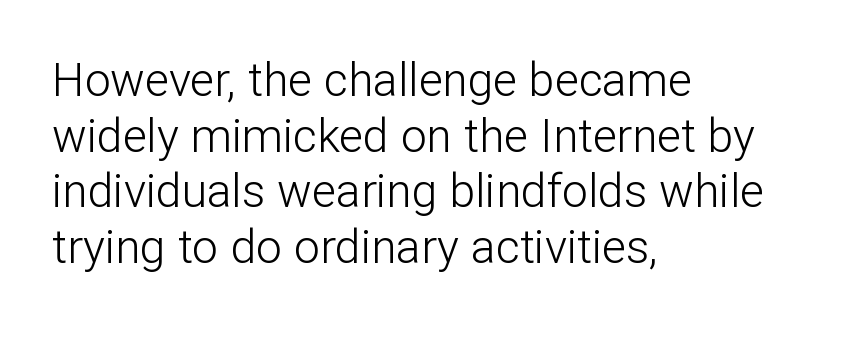
Beneath every word, the page is bare. Heaviness? Minimal to ordinary, like unemphasized prose. Line starts are locked; line ends wander. Here the glyphs are tracked normally, forming tight word shapes.
